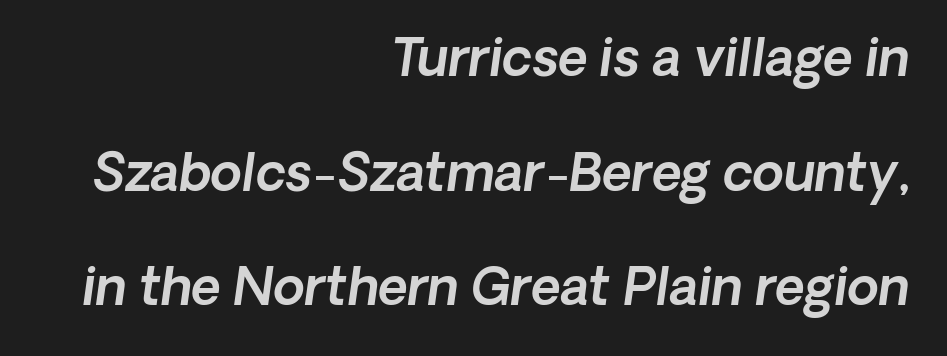
Q: Is the text italic (slanted)? A: Yes, it leans right by about 8 degrees.
Q: Is the text underlined? A: No.
Q: How is the paragraph aligned? A: Right-aligned.
Q: Is the spacing between letters normal or unusually wide? A: Normal.
Q: Is the spacing between lines tight, normal or loose? A: Loose.
Q: Width (condensed, normal, or wide)? A: Normal.
Q: x-height? A: Medium.
Q: Monospaced? A: No.
